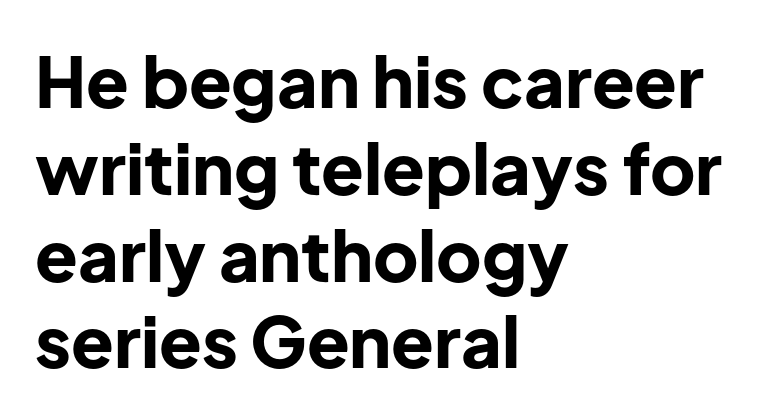
The image shows 70 px bold sans-serif type, upright; set left-aligned, line spacing 1.24x, normal letter spacing, not underlined; low stroke contrast and a medium x-height.
